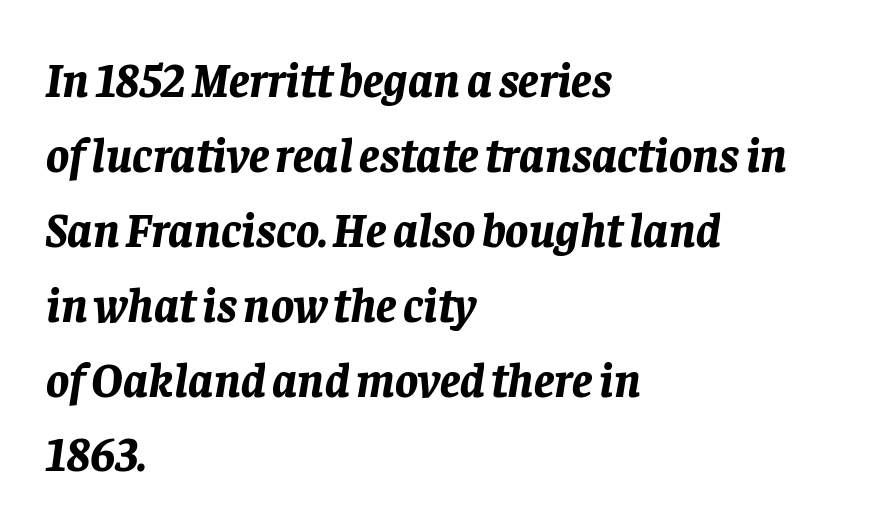
The lines are quadded left. The passage shown is not underscored anywhere. Evenly set lines give the paragraph a standard silhouette. Do the characters align in a grid? No, the font is proportional. These lines were composed using italics. Emphasis by weight is at full strength: bold.
